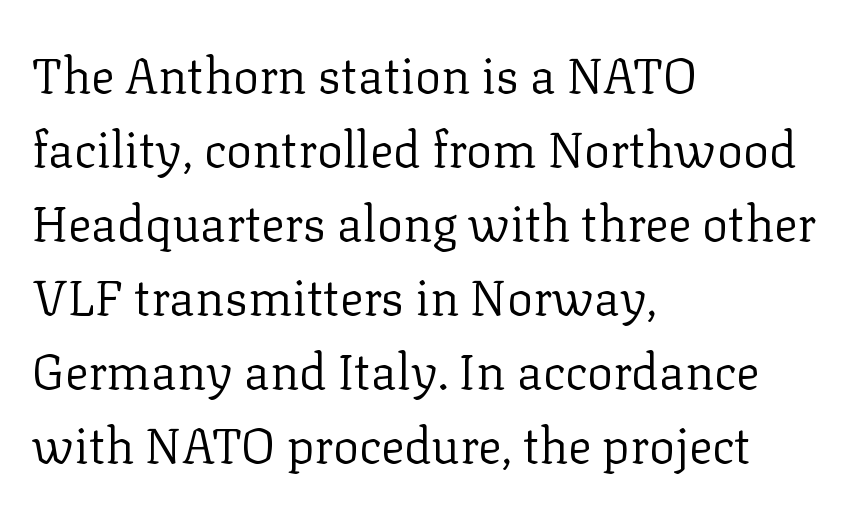
Weight: not bold — regular or lighter. Anything drawn beneath the words? Only blank space. To sum up the face: it has serifs. Normally led — the rows are evenly, conventionally spaced. Nothing unusual about the tracking: characters are spaced as the font intends. The typography opts for an upright posture over an oblique one.
